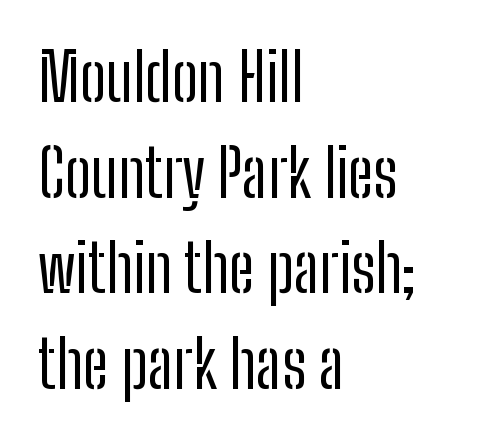
The passage shown is not bold in any degree. Here the designer chose a conventional face with non-uniform glyph widths. This sample uses plain, unmodified letter spacing. Layout note: lines flush left. You can tell from the bare stems that sans-serif type was used. Unmarked baselines from the first word to the last.
